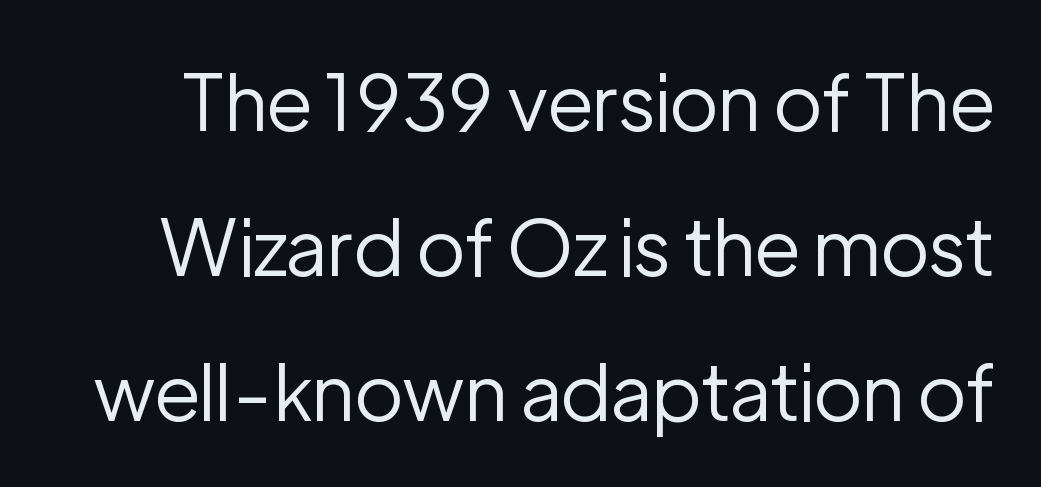
Caption: standard tracking, unaltered. Letters have the restrained weight of plain body copy at most. The letters stand straight up with perfectly vertical stems. A bare baseline throughout the passage. Do the characters align in a grid? No, the font is proportional. Nope, no serifs anywhere on these letters.
